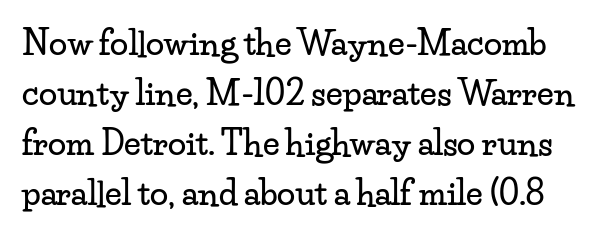
{"serif": "yes", "italic": "no", "width": "wide", "stroke_contrast": "low", "x_height": "small", "monospaced": "no", "underline": "no", "line_spacing": "normal", "line_spacing_ratio": 1.52, "letter_spacing": "normal", "letter_spacing_em": 0.0, "glyph_px": 33}
